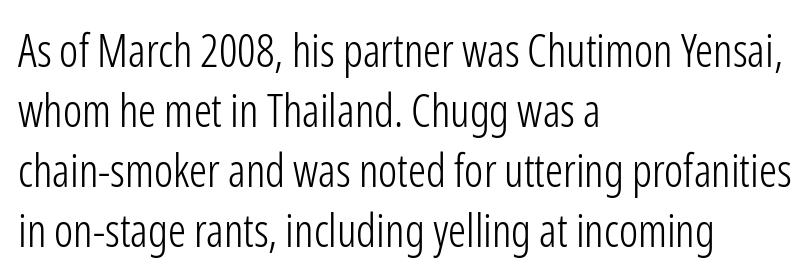
Varying glyph widths throughout — classic text-font behaviour. What's the leading like? Ordinary, nothing unusual. These lines keep a tight, regular rhythm from letter to letter. In terms of posture, this sample is upright. The font is comparable to plain body text, perhaps lighter. The designer went with a sans here, leaving each stem footless.
